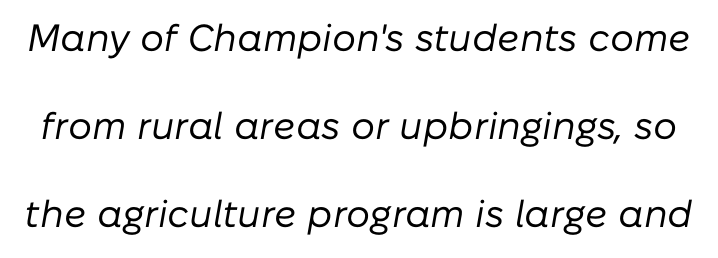
{"italic": "yes", "lean": "right", "slant_degrees": 10, "bold": "no", "weight": "regular", "width": "normal", "stroke_contrast": "low", "x_height": "medium", "monospaced": "no", "underline": "no", "line_spacing": "loose", "line_spacing_ratio": 2.31, "letter_spacing": "normal", "letter_spacing_em": 0.0, "glyph_px": 38}
